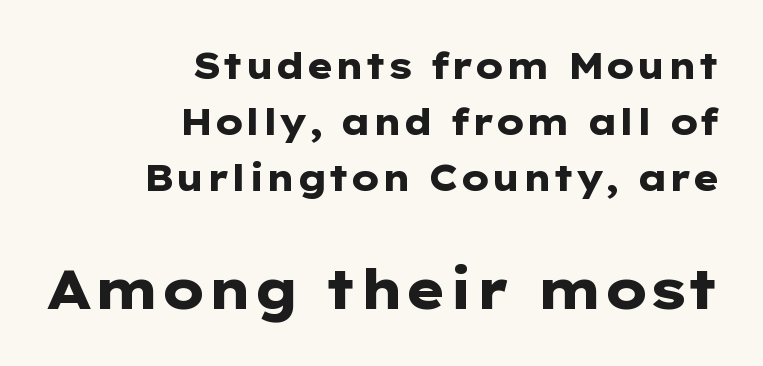
Q: Is the text bold? A: Yes.
Q: Is the text italic (slanted)? A: No, it is upright.
Q: Is the typeface a serif or a sans-serif typeface? A: Sans-serif.
Q: Is the text underlined? A: No.
Q: How is the paragraph aligned? A: Right-aligned.
Q: Is the spacing between letters normal or unusually wide? A: Normal.
Q: Is the spacing between lines tight, normal or loose? A: Normal.
Q: Which block of text is set in a larger size, the first (top) or the second (bottom)? A: The second (bottom) one.
Q: Width (condensed, normal, or wide)? A: Wide.
Q: Stroke contrast? A: Low.
Q: x-height? A: Medium.
Q: Monospaced? A: No.
